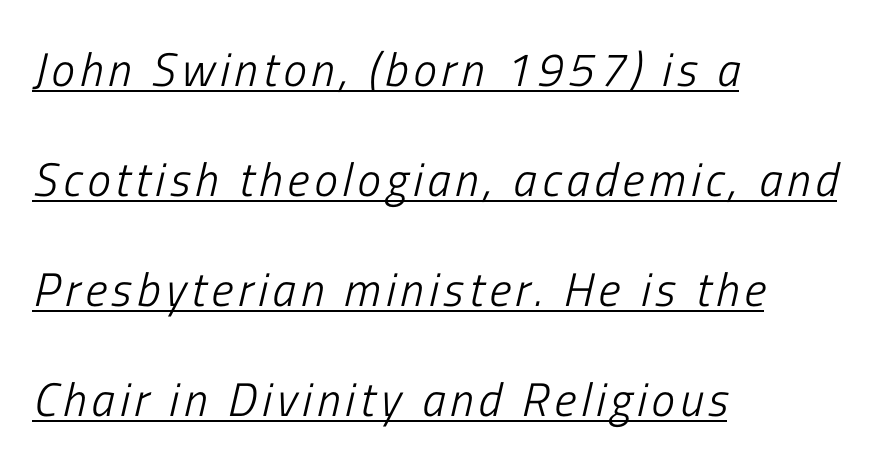
{"italic": "yes", "lean": "right", "slant_degrees": 13, "bold": "no", "weight": "light", "width": "condensed", "stroke_contrast": "low", "x_height": "medium", "monospaced": "no", "underline": "yes", "align": "left", "line_spacing": "loose", "line_spacing_ratio": 2.34, "glyph_px": 47}
